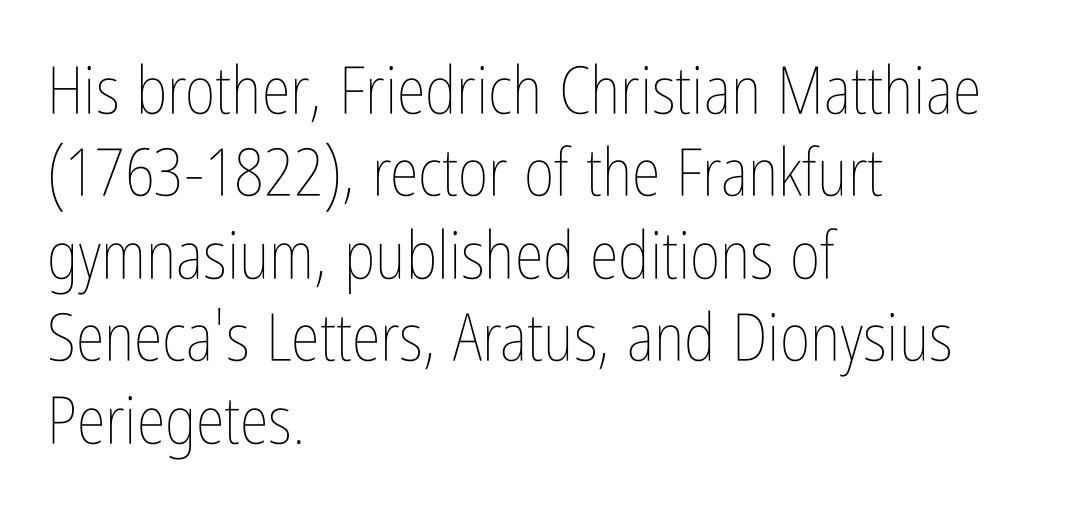
The image shows 66 px thin, condensed type, upright; set left-aligned, normal line spacing (1.25x), normal letter spacing, not underlined; low stroke contrast and a medium x-height.
